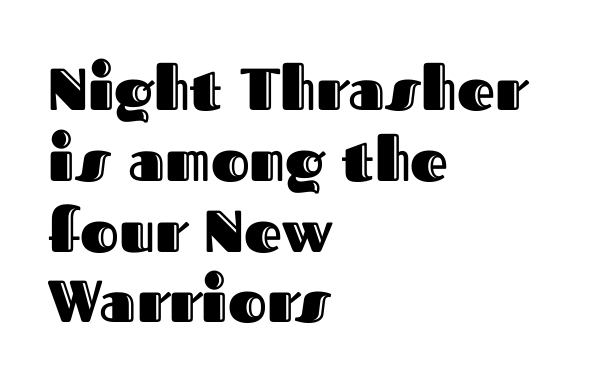
Q: Is the text italic (slanted)? A: No, it is upright.
Q: Is the text underlined? A: No.
Q: How is the paragraph aligned? A: Left-aligned.
Q: Is the spacing between letters normal or unusually wide? A: Normal.
Q: Width (condensed, normal, or wide)? A: Normal.
Q: x-height? A: Medium.
Q: Monospaced? A: No.
